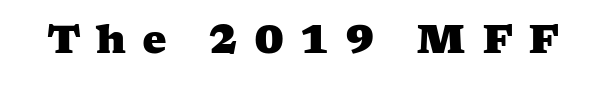
Q: Is the text bold? A: Yes.
Q: Is the typeface a serif or a sans-serif typeface? A: Serif.
Q: Is the text underlined? A: No.
Q: Is the spacing between letters normal or unusually wide? A: Unusually wide.
Q: Width (condensed, normal, or wide)? A: Wide.
Q: Stroke contrast? A: Medium.
Q: x-height? A: Medium.
Q: Monospaced? A: No.
